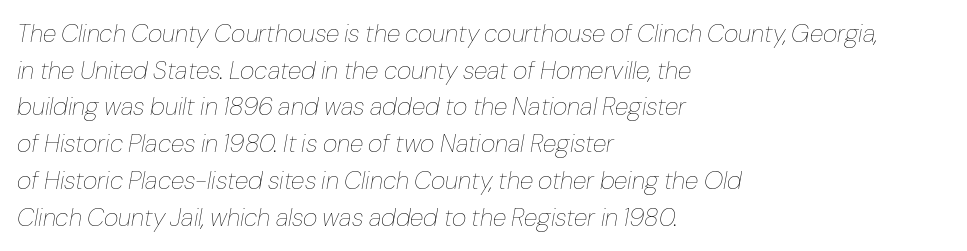
Q: Is the text bold? A: No.
Q: Is the text italic (slanted)? A: Yes, it leans right by about 10 degrees.
Q: Is the text underlined? A: No.
Q: How is the paragraph aligned? A: Left-aligned.
Q: Is the spacing between letters normal or unusually wide? A: Normal.
Q: Is the spacing between lines tight, normal or loose? A: Normal.
